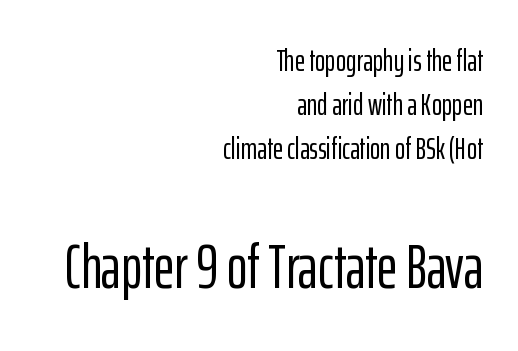
Q: Is the text italic (slanted)? A: No, it is upright.
Q: Is the typeface a serif or a sans-serif typeface? A: Sans-serif.
Q: Is the text underlined? A: No.
Q: How is the paragraph aligned? A: Right-aligned.
Q: Is the spacing between letters normal or unusually wide? A: Normal.
Q: Is the spacing between lines tight, normal or loose? A: Normal.
Q: Which block of text is set in a larger size, the first (top) or the second (bottom)? A: The second (bottom) one.
Q: Width (condensed, normal, or wide)? A: Condensed.
Q: Stroke contrast? A: Low.
Q: x-height? A: Medium.
Q: Monospaced? A: No.
